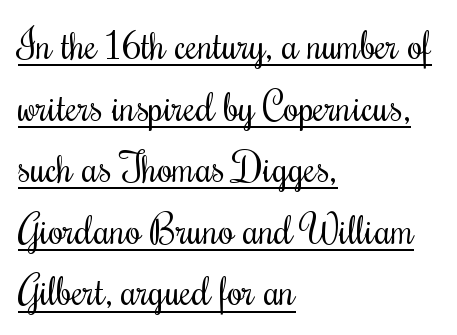
Q: Is the text bold? A: No.
Q: Is the text italic (slanted)? A: Yes.
Q: Is the typeface a serif or a sans-serif typeface? A: Serif.
Q: Is the text underlined? A: Yes.
Q: How is the paragraph aligned? A: Left-aligned.
Q: Is the spacing between letters normal or unusually wide? A: Normal.
Q: Is the spacing between lines tight, normal or loose? A: Normal.
Q: Width (condensed, normal, or wide)? A: Condensed.
Q: Stroke contrast? A: Medium.
Q: x-height? A: Small.
Q: Monospaced? A: No.
